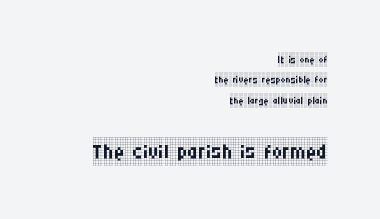
Is the lower block the larger one? Yes — the lower block carries the bigger type. The letters stand upright; this is a roman face. Think of a printed novel: that variable character pitch is what you see here. Tracking here is standard; glyphs follow each other at the usual distance. The designer went with a serif here, giving each stem small feet. Summary of weight: not heavy and not bold.
